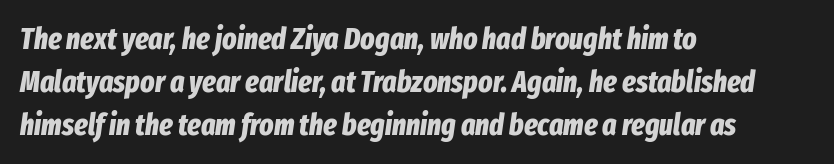
Weight: bold. Look at the tracking — it's just the regular setting, nothing added. The face used here has a pronounced slope to its letters. A clean baseline with only descenders dipping below it. In CSS terms this would be text-align: left. You could not count columns in this text — the font is proportionally spaced.
